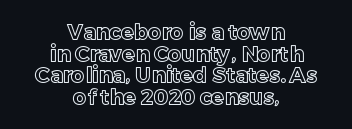
Only glyphs here, with clear space below each row. The block of text is dense from top to bottom, with scant space between rows. The typesetter chose a symmetrical, centered arrangement here. Look at the tracking — it's just the regular setting, nothing added.
